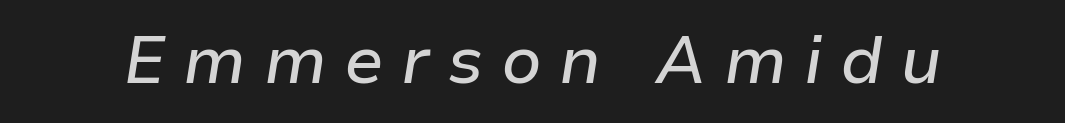
Q: Is the text italic (slanted)? A: Yes, it leans right by about 9 degrees.
Q: Is the text underlined? A: No.
Q: Is the spacing between letters normal or unusually wide? A: Unusually wide.
Q: Width (condensed, normal, or wide)? A: Normal.
Q: Stroke contrast? A: Low.
Q: x-height? A: Medium.
Q: Monospaced? A: No.
